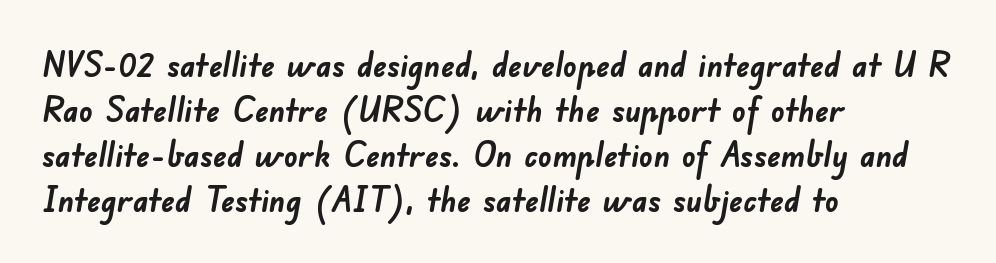
Heft: maximum for text — a bold. Normally led — the rows are evenly, conventionally spaced. These lines stack with their left ends in a neat column. This is sans-serif lettering, the kind often seen on screens and signage. Bare-footed words on every line.
